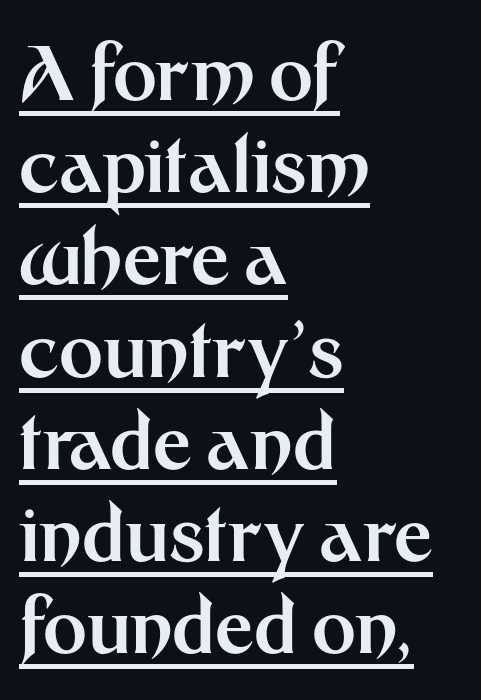
{"serif": "no", "italic": "no", "bold": "yes", "weight": "bold", "width": "normal", "stroke_contrast": "medium", "x_height": "medium", "monospaced": "no", "underline": "yes", "align": "left", "line_spacing_ratio": 1.23, "letter_spacing": "normal", "letter_spacing_em": 0.0, "glyph_px": 75}
